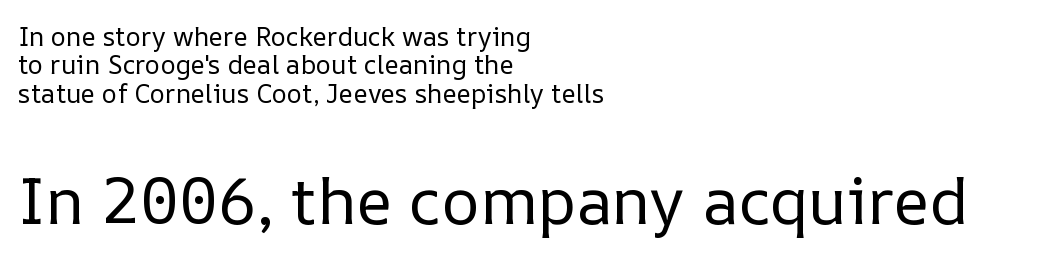
Q: Is the text bold? A: No.
Q: Is the text italic (slanted)? A: No, it is upright.
Q: Is the text underlined? A: No.
Q: How is the paragraph aligned? A: Left-aligned.
Q: Is the spacing between letters normal or unusually wide? A: Normal.
Q: Is the spacing between lines tight, normal or loose? A: Tight.
Q: Which block of text is set in a larger size, the first (top) or the second (bottom)? A: The second (bottom) one.
Q: Width (condensed, normal, or wide)? A: Normal.
Q: Stroke contrast? A: Low.
Q: x-height? A: Medium.
Q: Monospaced? A: No.
